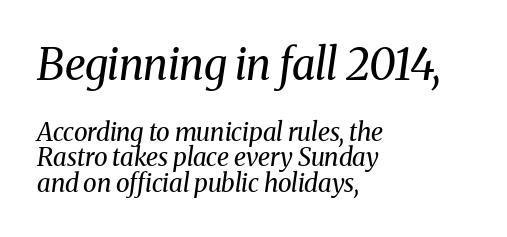
The image shows 43 px regular-weight serif type, italic (leaning right); set left-aligned, tight line spacing (1.03x), normal letter spacing, not underlined; the first (top) block is 1.72x larger; medium stroke contrast and a medium x-height.
